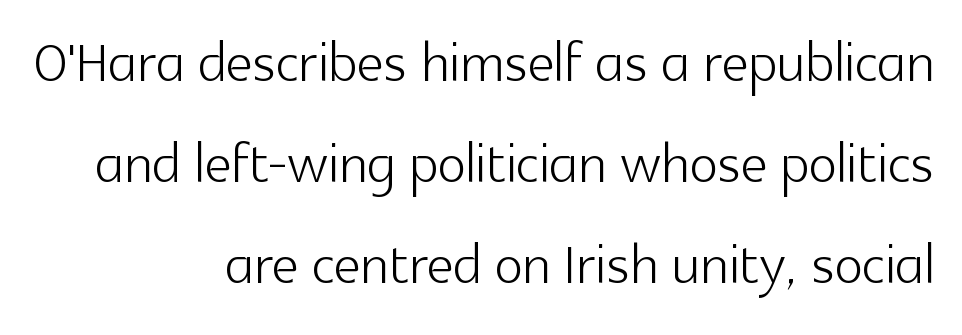
The image shows 75 px light sans-serif type, upright; set right-aligned, normal line spacing (1.35x), normal letter spacing, not underlined; a medium x-height.
